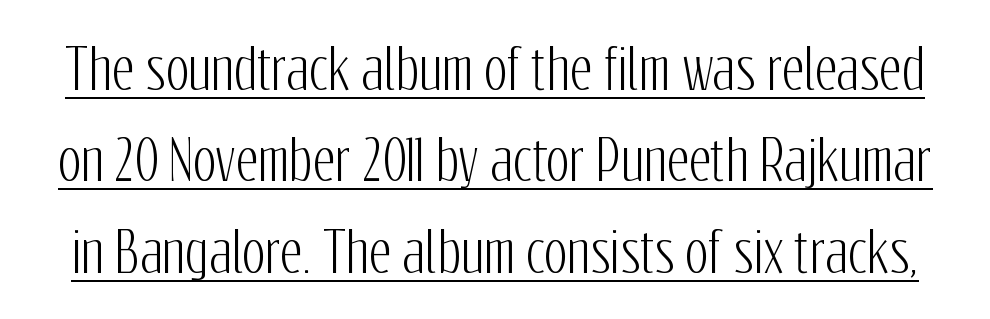
Q: Is the text italic (slanted)? A: No, it is upright.
Q: Is the typeface a serif or a sans-serif typeface? A: Sans-serif.
Q: Is the text underlined? A: Yes.
Q: Is the spacing between letters normal or unusually wide? A: Normal.
Q: Is the spacing between lines tight, normal or loose? A: Normal.
Q: Width (condensed, normal, or wide)? A: Condensed.
Q: Stroke contrast? A: Low.
Q: x-height? A: Medium.
Q: Monospaced? A: No.
